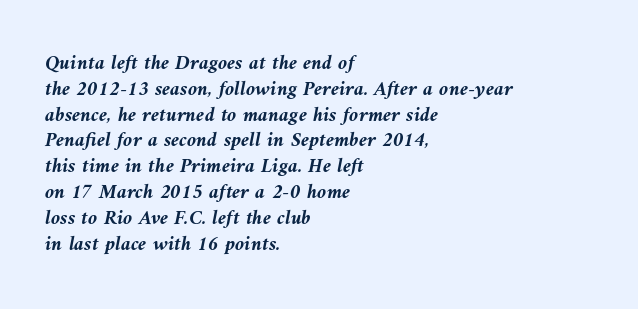
Italic: yes, the glyphs are oblique. Short and long lines alike share a common starting point at left. Underline: absent. Every letter is thick-stroked: bold, no question. Words appear dense and cohesive because spacing is normal.
